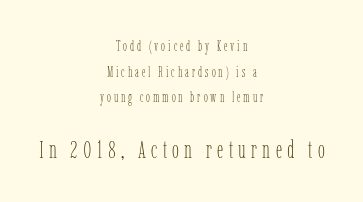
The setting favours the middle, as headings and verse often do. The font sits on the lighter half of the weight spectrum, regular included. Underline: absent. The letters stand straight up with perfectly vertical stems. Does extra space separate the letters? Yes, quite a lot of it.
